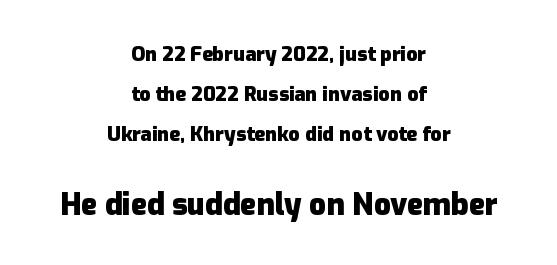
{"serif": "no", "italic": "no", "bold": "yes", "weight": "heavy", "width": "normal", "stroke_contrast": "low", "x_height": "medium", "monospaced": "no", "underline": "no", "align": "center", "line_spacing": "loose", "line_spacing_ratio": 2.0, "letter_spacing": "normal", "letter_spacing_em": 0.0, "larger_block": "second", "size_ratio": 1.5, "glyph_px": 30}
